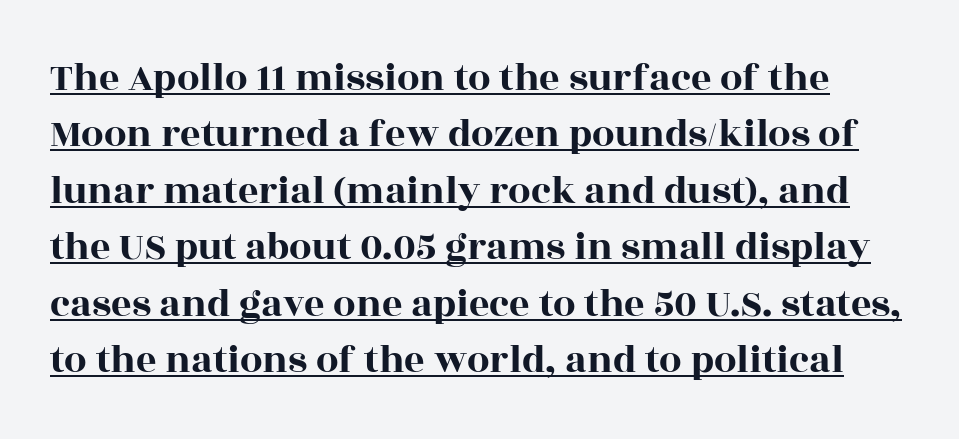
The image shows 40 px wide serif type, upright; set normal line spacing (1.41x), normal letter spacing, underlined; a large x-height.
